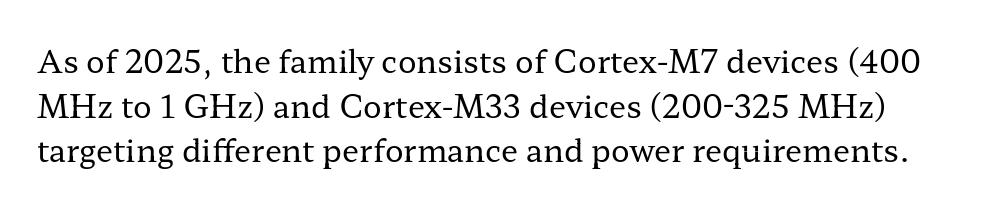
The image shows 31 px regular-weight, wide serif type, upright; set normal line spacing (1.44x), normal letter spacing, not underlined; low stroke contrast and a medium x-height.
